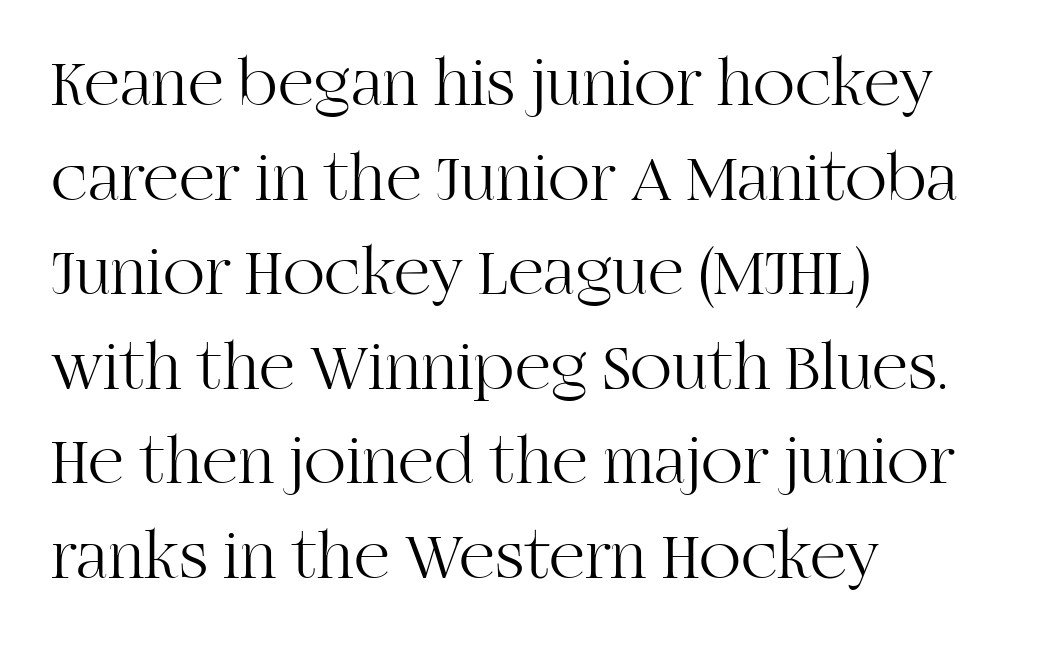
{"serif": "yes", "italic": "no", "bold": "no", "weight": "light", "width": "normal", "stroke_contrast": "high", "x_height": "large", "monospaced": "no", "underline": "no", "align": "left", "line_spacing": "normal", "line_spacing_ratio": 1.37, "letter_spacing": "normal", "letter_spacing_em": 0.0, "glyph_px": 69}
